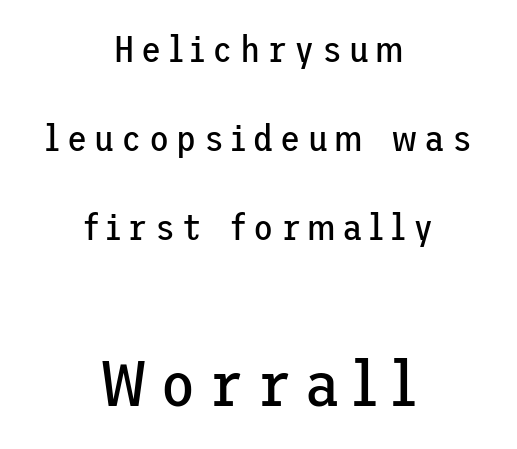
Q: Is the text bold? A: No.
Q: Is the text italic (slanted)? A: No, it is upright.
Q: Is the typeface a serif or a sans-serif typeface? A: Sans-serif.
Q: Is the text underlined? A: No.
Q: How is the paragraph aligned? A: Centered.
Q: Is the spacing between lines tight, normal or loose? A: Loose.
Q: Which block of text is set in a larger size, the first (top) or the second (bottom)? A: The second (bottom) one.
Q: Width (condensed, normal, or wide)? A: Normal.
Q: Stroke contrast? A: Low.
Q: x-height? A: Medium.
